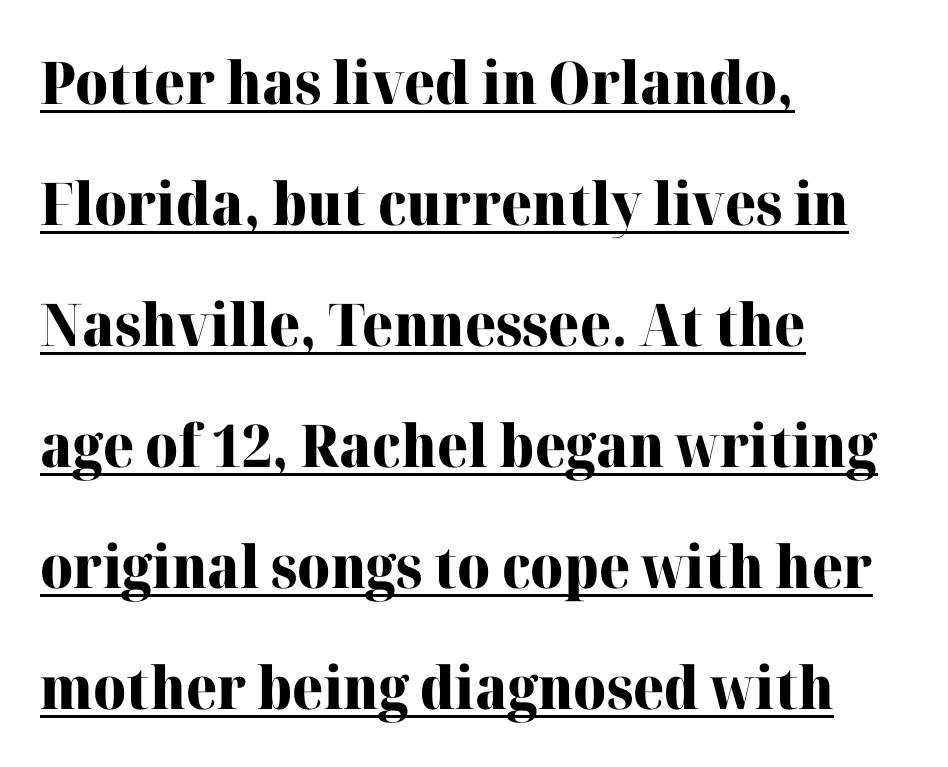
{"serif": "yes", "italic": "no", "bold": "yes", "weight": "heavy", "width": "normal", "stroke_contrast": "high", "x_height": "medium", "monospaced": "no", "underline": "yes", "align": "left", "line_spacing": "loose", "line_spacing_ratio": 2.05, "letter_spacing": "normal", "letter_spacing_em": 0.0, "glyph_px": 59}
